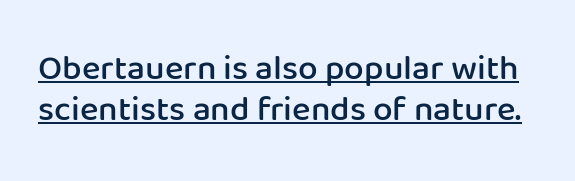
{"serif": "no", "italic": "no", "bold": "semi", "weight": "semibold", "width": "normal", "stroke_contrast": "low", "x_height": "medium", "monospaced": "no", "underline": "yes", "line_spacing_ratio": 1.18, "letter_spacing": "normal", "letter_spacing_em": 0.0, "glyph_px": 35}
